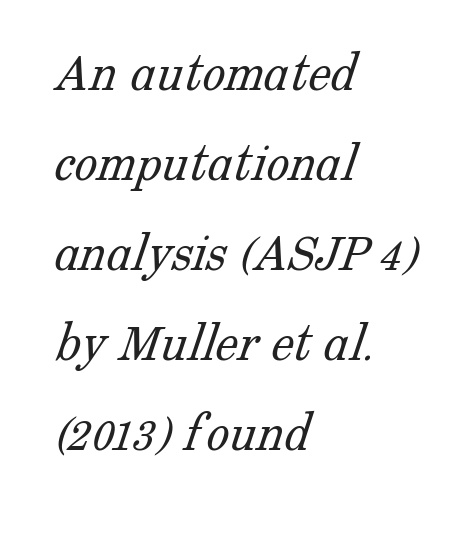
Q: Is the text bold? A: No.
Q: Is the typeface a serif or a sans-serif typeface? A: Serif.
Q: Is the text underlined? A: No.
Q: How is the paragraph aligned? A: Left-aligned.
Q: Is the spacing between letters normal or unusually wide? A: Normal.
Q: Is the spacing between lines tight, normal or loose? A: Normal.
Q: Width (condensed, normal, or wide)? A: Normal.
Q: Stroke contrast? A: Low.
Q: x-height? A: Medium.
Q: Monospaced? A: No.
